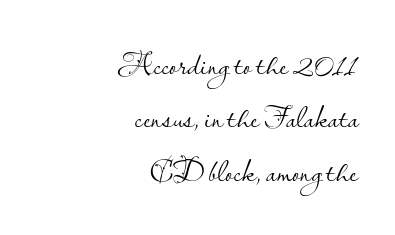
{"serif": "no", "bold": "no", "weight": "light", "width": "normal", "stroke_contrast": "low", "x_height": "small", "monospaced": "no", "underline": "no", "align": "right", "line_spacing": "normal", "line_spacing_ratio": 1.62, "letter_spacing": "normal", "letter_spacing_em": 0.0, "glyph_px": 33}
